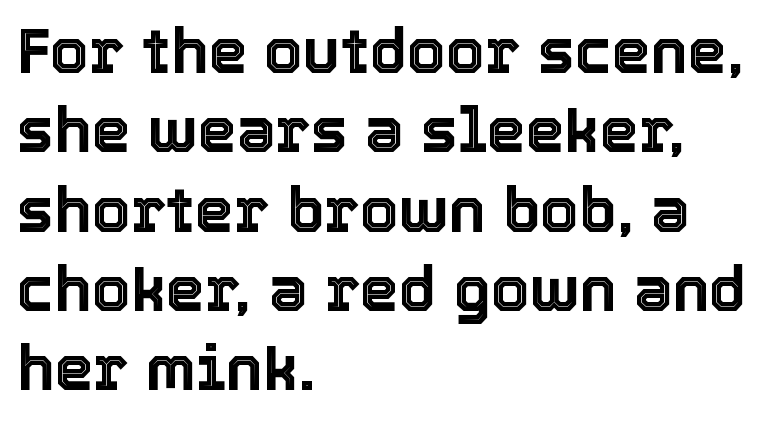
The image shows 62 px text type, upright; set left-aligned, normal line spacing (1.28x), normal letter spacing, not underlined; a medium x-height.
